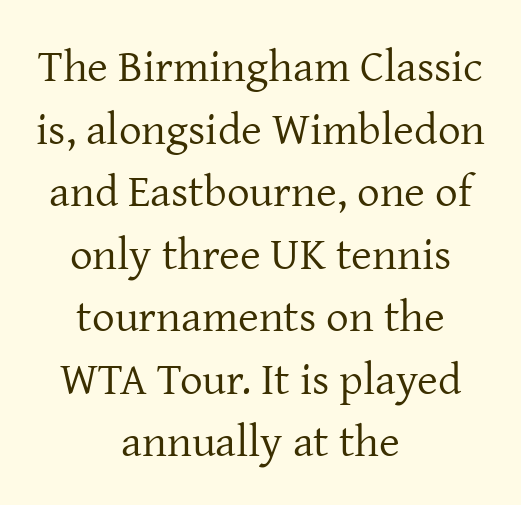
{"serif": "yes", "italic": "no", "bold": "no", "weight": "regular", "width": "normal", "stroke_contrast": "low", "x_height": "medium", "monospaced": "no", "underline": "no", "align": "center", "line_spacing": "normal", "line_spacing_ratio": 1.39, "letter_spacing": "normal", "letter_spacing_em": 0.0, "glyph_px": 45}
